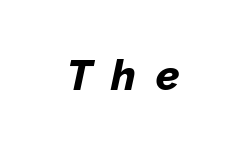
The image shows 42 px bold type, italic (leaning right); set unusually wide letter spacing (+0.46 em), not underlined; low stroke contrast and a medium x-height.
